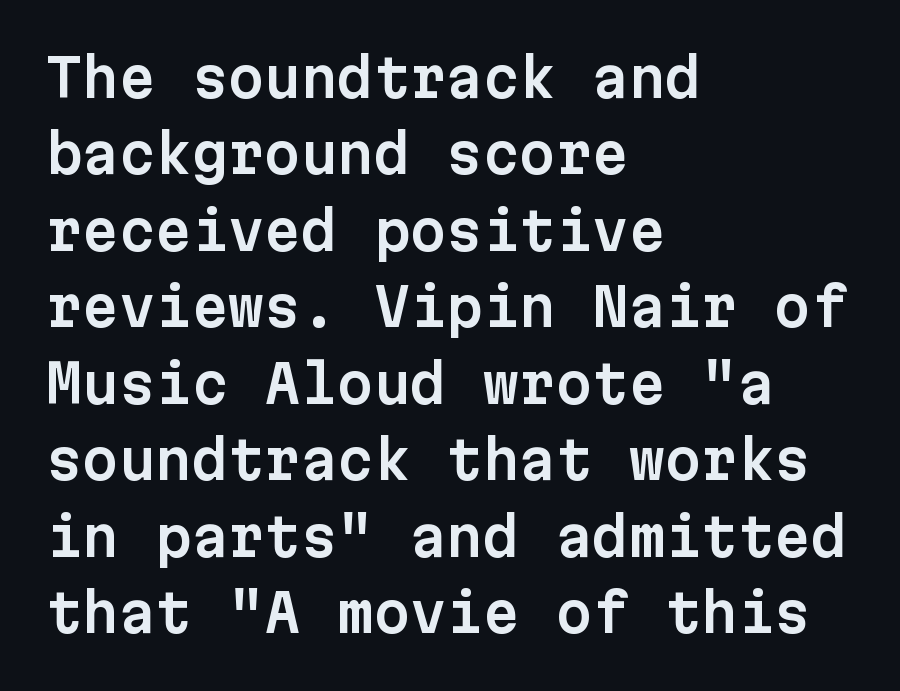
A typesetter would label this face a sans. The leading is moderate, giving the passage an even texture. Characters follow at the spacing the type designer built in. Underline: absent.
